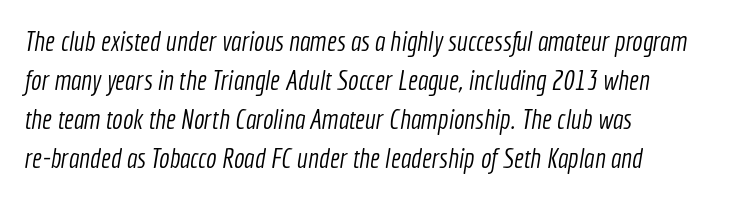
{"serif": "no", "bold": "no", "weight": "light", "width": "condensed", "x_height": "medium", "monospaced": "no", "underline": "no", "align": "left", "line_spacing": "normal", "line_spacing_ratio": 1.39, "letter_spacing": "normal", "letter_spacing_em": 0.0, "glyph_px": 28}
